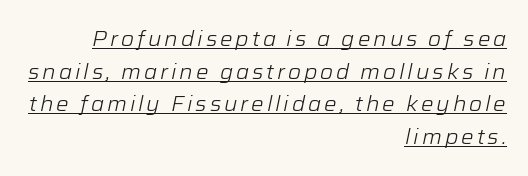
{"italic": "yes", "lean": "right", "slant_degrees": 12, "bold": "no", "underline": "yes", "align": "right", "line_spacing": "normal", "line_spacing_ratio": 1.55, "glyph_px": 21}
